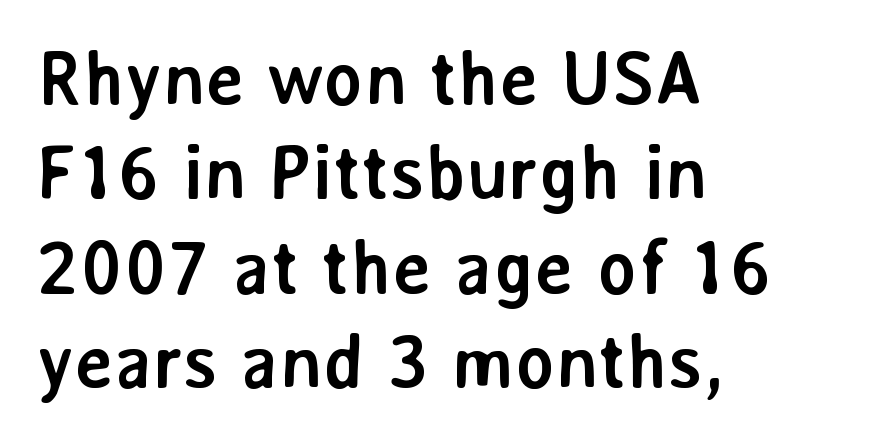
Q: Is the text bold? A: Yes.
Q: Is the text italic (slanted)? A: No, it is upright.
Q: Is the typeface a serif or a sans-serif typeface? A: Sans-serif.
Q: Is the text underlined? A: No.
Q: How is the paragraph aligned? A: Left-aligned.
Q: Is the spacing between letters normal or unusually wide? A: Normal.
Q: Is the spacing between lines tight, normal or loose? A: Normal.
Q: Width (condensed, normal, or wide)? A: Normal.
Q: Stroke contrast? A: Low.
Q: x-height? A: Medium.
Q: Monospaced? A: No.
